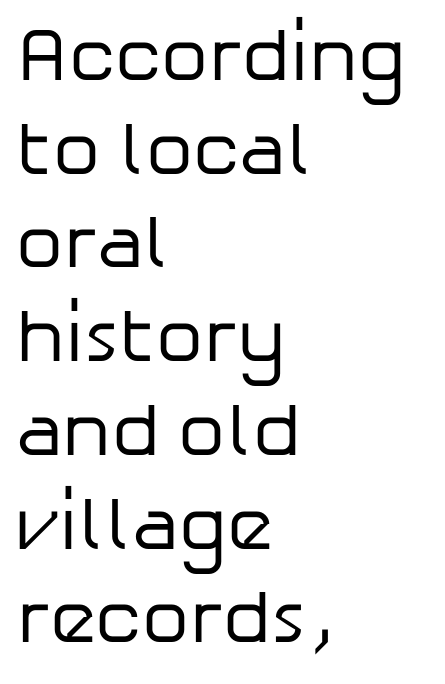
Q: Is the text bold? A: No.
Q: Is the text italic (slanted)? A: No, it is upright.
Q: Is the typeface a serif or a sans-serif typeface? A: Sans-serif.
Q: Is the text underlined? A: No.
Q: How is the paragraph aligned? A: Left-aligned.
Q: Is the spacing between letters normal or unusually wide? A: Normal.
Q: Is the spacing between lines tight, normal or loose? A: Normal.
Q: Width (condensed, normal, or wide)? A: Normal.
Q: Stroke contrast? A: Low.
Q: x-height? A: Medium.
Q: Monospaced? A: No.
